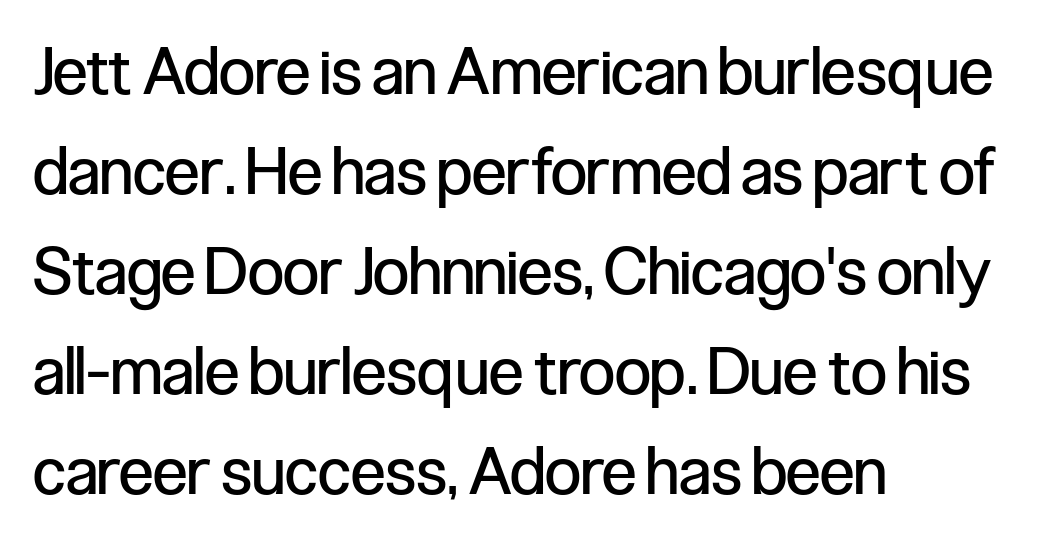
{"serif": "no", "italic": "no", "bold": "no", "weight": "regular", "width": "condensed", "stroke_contrast": "low", "x_height": "medium", "monospaced": "no", "underline": "no", "align": "left", "line_spacing": "normal", "line_spacing_ratio": 1.54, "letter_spacing": "normal", "letter_spacing_em": 0.0, "glyph_px": 65}
